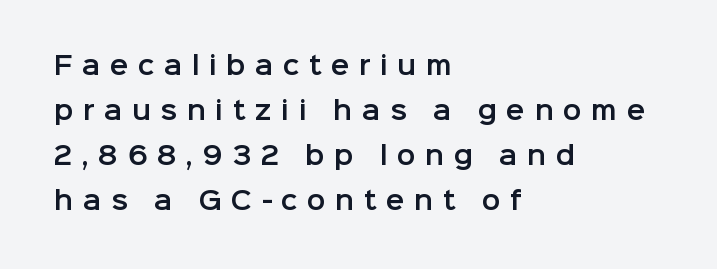
There is plenty of visible air inserted between adjacent glyphs. Is the block centered? No — it sits flush against the left margin. Ordinary non-slanted type is in use. Glance below the letters and you will spot only blank space.
